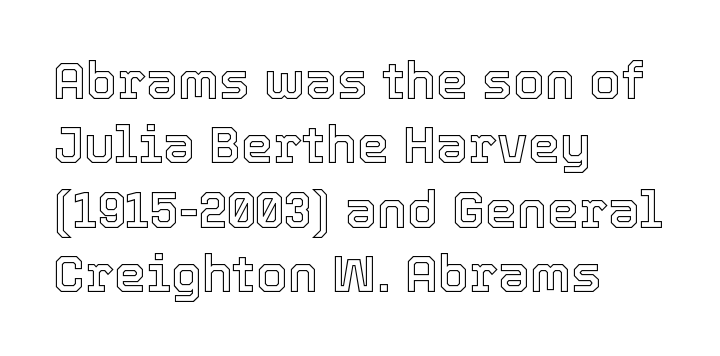
The image shows 51 px text type, upright; set left-aligned, normal line spacing (1.26x), normal letter spacing, not underlined; a medium x-height.
